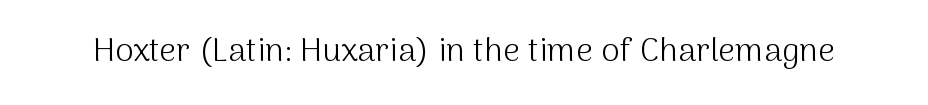
Does the lettering tilt? It doesn't — this is upright. Spacing between characters is what you'd get straight out of the box. Rule under the text: the space is simply empty. The letters look calm and open, with moderate or lighter stems. Serifs: no, the terminals of the letterforms are clean.
